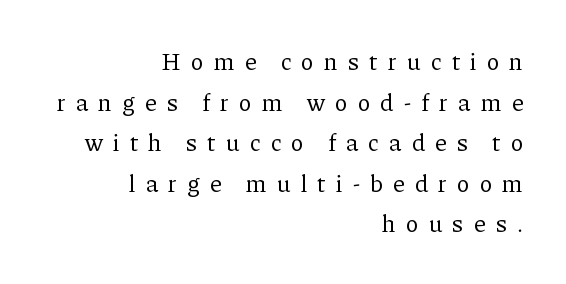
{"italic": "no", "bold": "no", "underline": "no", "align": "right", "line_spacing": "normal", "line_spacing_ratio": 1.69, "letter_spacing": "wide", "letter_spacing_em": 0.43, "glyph_px": 24}
